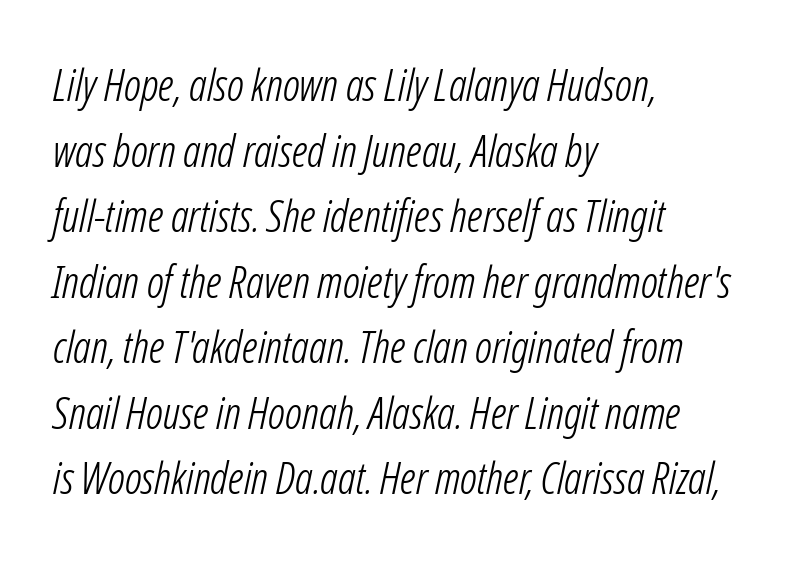
{"italic": "yes", "lean": "right", "slant_degrees": 12, "bold": "no", "weight": "light", "width": "condensed", "stroke_contrast": "low", "x_height": "medium", "monospaced": "no", "underline": "no", "align": "left", "line_spacing": "normal", "line_spacing_ratio": 1.49, "letter_spacing": "normal", "letter_spacing_em": 0.0, "glyph_px": 44}
